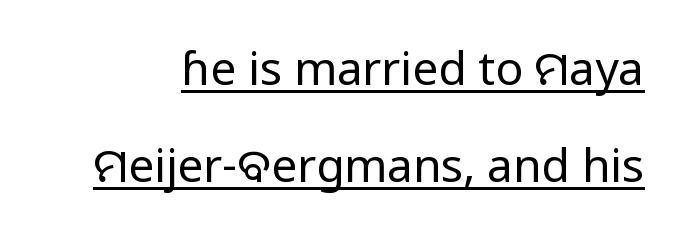
Summary of weight: not heavy and not bold. These characters rest on top of a visible drawn line. The letters advance in unequal steps, a hallmark of proportional type. You can tell from the bare stems that sans-serif type was used. Do the letters lean? They stand straight.
